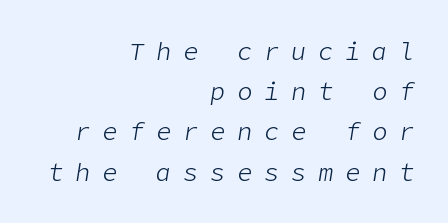
{"italic": "yes", "lean": "right", "slant_degrees": 9, "bold": "no", "underline": "no", "align": "right", "line_spacing": "normal", "line_spacing_ratio": 1.61, "letter_spacing": "wide", "letter_spacing_em": 0.48, "glyph_px": 25}
